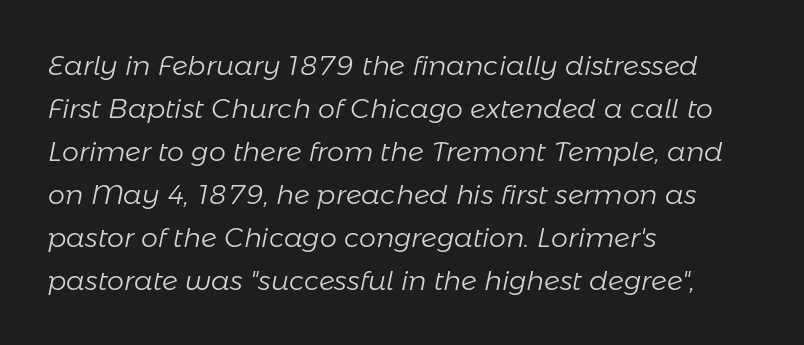
Q: Is the text bold? A: No.
Q: Is the text italic (slanted)? A: Yes, it leans right by about 11 degrees.
Q: Is the text underlined? A: No.
Q: How is the paragraph aligned? A: Left-aligned.
Q: Is the spacing between letters normal or unusually wide? A: Normal.
Q: Is the spacing between lines tight, normal or loose? A: Normal.
